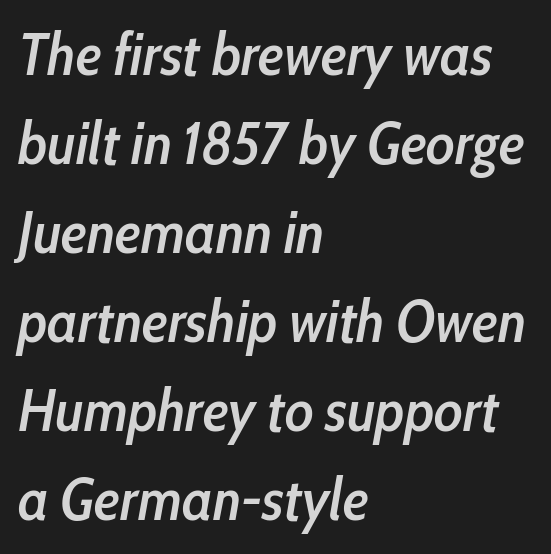
{"italic": "yes", "lean": "right", "slant_degrees": 10, "bold": "semi", "weight": "semibold", "width": "condensed", "stroke_contrast": "low", "x_height": "medium", "monospaced": "no", "underline": "no", "align": "left", "line_spacing": "normal", "line_spacing_ratio": 1.51, "letter_spacing": "normal", "letter_spacing_em": 0.0, "glyph_px": 59}
